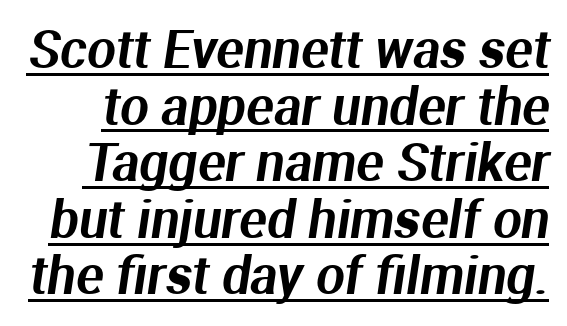
{"serif": "no", "width": "normal", "stroke_contrast": "medium", "x_height": "medium", "monospaced": "no", "underline": "yes", "line_spacing": "tight", "line_spacing_ratio": 1.11, "letter_spacing": "normal", "letter_spacing_em": 0.0, "glyph_px": 51}
